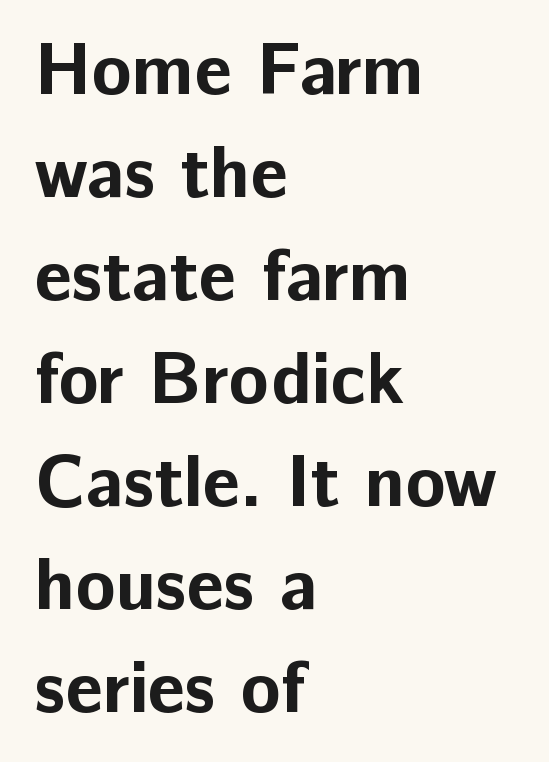
The image shows 73 px bold sans-serif type, upright; set left-aligned, normal line spacing (1.41x), normal letter spacing, not underlined; low stroke contrast and a medium x-height.
